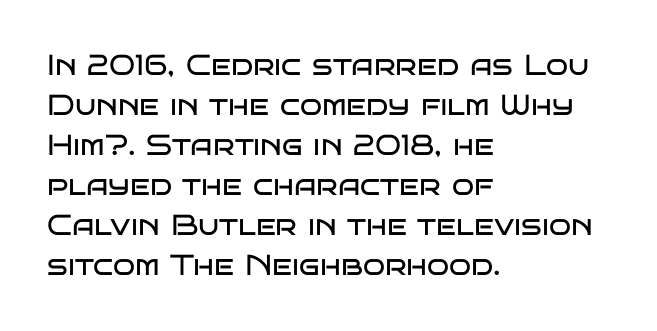
Q: Is the text bold? A: No.
Q: Is the text italic (slanted)? A: No, it is upright.
Q: Is the typeface a serif or a sans-serif typeface? A: Sans-serif.
Q: Is the text underlined? A: No.
Q: How is the paragraph aligned? A: Left-aligned.
Q: Is the spacing between letters normal or unusually wide? A: Normal.
Q: Is the spacing between lines tight, normal or loose? A: Normal.
Q: Width (condensed, normal, or wide)? A: Wide.
Q: Stroke contrast? A: Low.
Q: x-height? A: Large.
Q: Monospaced? A: No.
